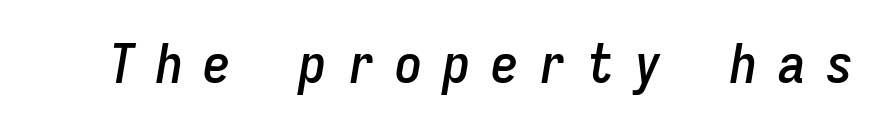
This rendering widens character spacing well past its baseline value. In terms of posture, this sample is oblique. Here the designer chose a console-style face with uniform glyph widths. The foot of each line stays bare and open.
